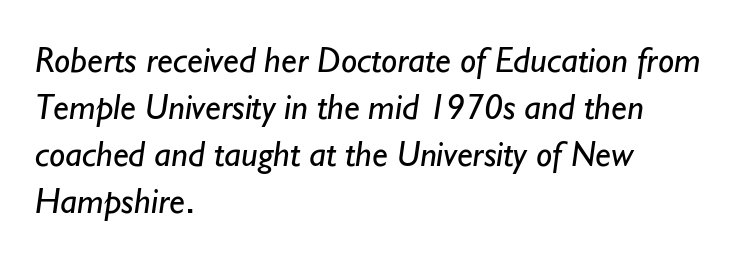
{"serif": "no", "bold": "no", "weight": "regular", "width": "normal", "stroke_contrast": "low", "x_height": "small", "monospaced": "no", "underline": "no", "align": "left", "line_spacing": "normal", "line_spacing_ratio": 1.31, "letter_spacing": "normal", "letter_spacing_em": 0.0, "glyph_px": 36}
